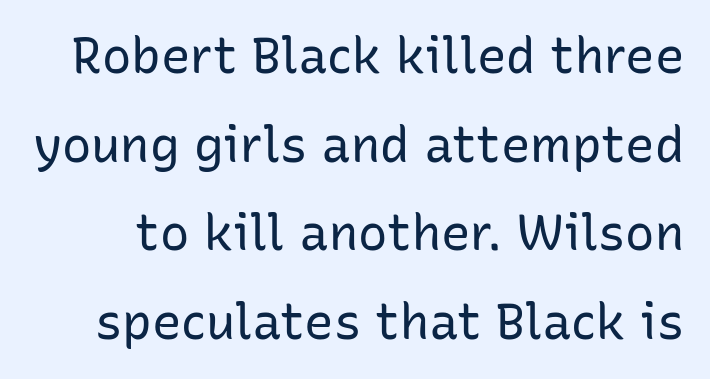
Do the letters lean? They stand straight. Stroke mass is kept to a normal reading level or below. This sample uses plain, unmodified letter spacing. Look at the bottom of the vertical strokes: they stop flat, with no serifs.
